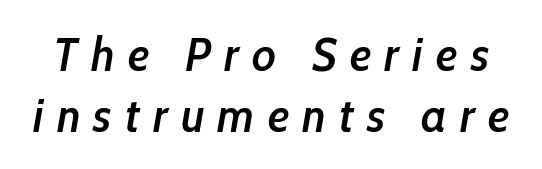
Here the designer chose a conventional face with non-uniform glyph widths. When letters slant like this, we call the style italic. The designer left line spacing at the default. Quick note: underline off. The glyphs have the mass of a demibold cut, below bold.
